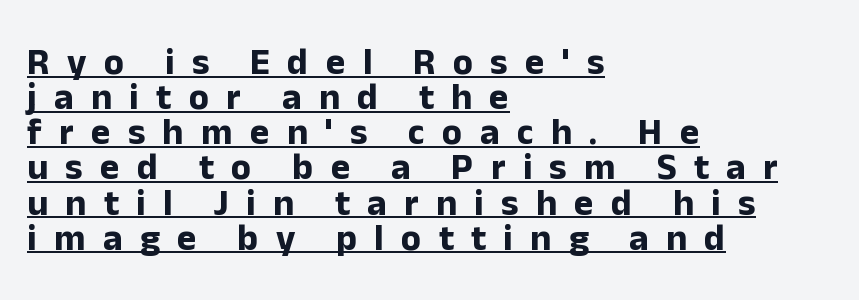
{"serif": "no", "italic": "no", "bold": "yes", "weight": "bold", "width": "normal", "stroke_contrast": "low", "x_height": "medium", "monospaced": "no", "underline": "yes", "align": "left", "line_spacing": "tight", "line_spacing_ratio": 0.95, "letter_spacing": "wide", "letter_spacing_em": 0.47, "glyph_px": 37}
